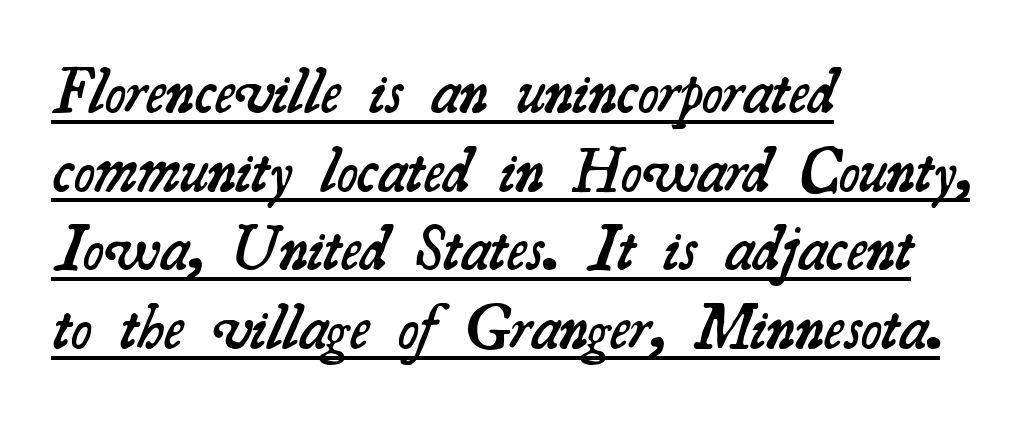
Q: Is the text bold? A: Semi-bold.
Q: Is the typeface a serif or a sans-serif typeface? A: Serif.
Q: Is the text underlined? A: Yes.
Q: How is the paragraph aligned? A: Left-aligned.
Q: Is the spacing between letters normal or unusually wide? A: Normal.
Q: Is the spacing between lines tight, normal or loose? A: Normal.
Q: Width (condensed, normal, or wide)? A: Normal.
Q: Stroke contrast? A: Medium.
Q: x-height? A: Small.
Q: Monospaced? A: No.
